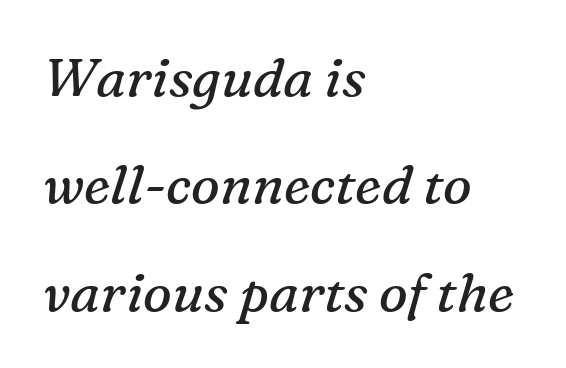
The text carries the slant typical of an italic or oblique font. Think of a printed novel: that variable character pitch is what you see here. You can tell from the footed stems that serif type was used. No word sits above an underline.
